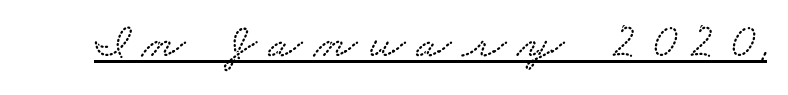
{"width": "wide", "stroke_contrast": "low", "x_height": "small", "monospaced": "no", "underline": "yes", "letter_spacing": "wide", "letter_spacing_em": 0.23, "glyph_px": 50}
